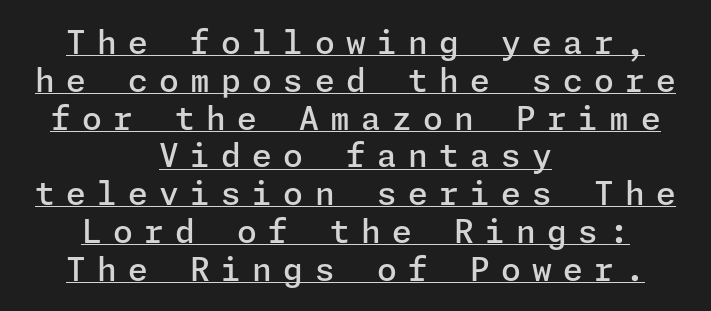
Q: Is the text bold? A: Semi-bold.
Q: Is the text italic (slanted)? A: No, it is upright.
Q: Is the typeface a serif or a sans-serif typeface? A: Sans-serif.
Q: Is the text underlined? A: Yes.
Q: How is the paragraph aligned? A: Centered.
Q: Is the spacing between letters normal or unusually wide? A: Unusually wide.
Q: Width (condensed, normal, or wide)? A: Normal.
Q: Stroke contrast? A: Low.
Q: x-height? A: Medium.
